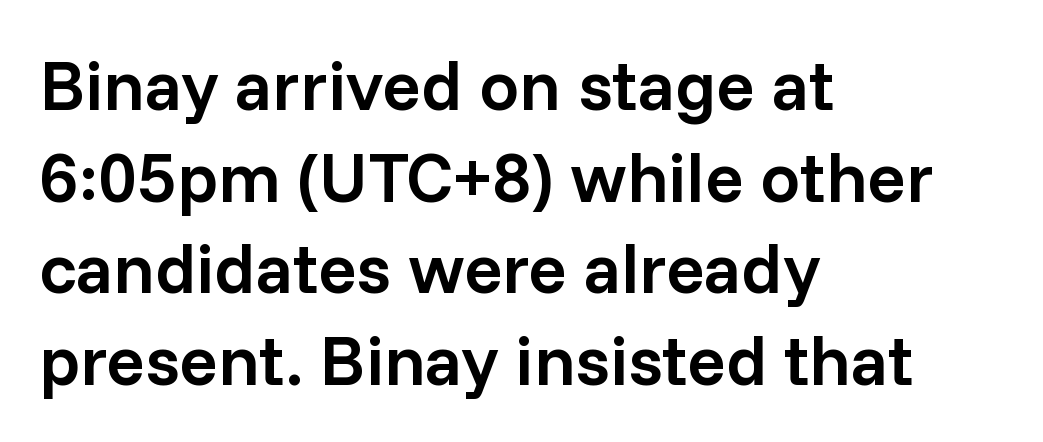
The letters are semibold — heavier than regular but short of a full bold. Do the characters align in a grid? No, the font is proportional. No italicization has been applied; the sample stays upright. Note: no serifs on the glyphs. Caption: multi-line text, flush left, ragged right. Check under the words: just untouched page.
